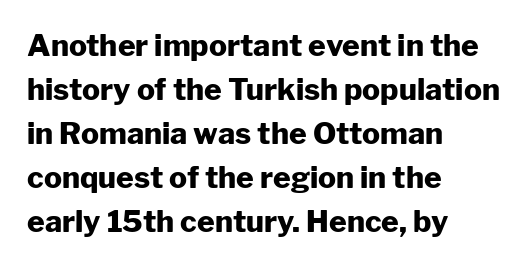
{"serif": "no", "italic": "no", "bold": "yes", "weight": "heavy", "width": "normal", "stroke_contrast": "low", "x_height": "medium", "monospaced": "no", "underline": "no", "align": "left", "line_spacing": "normal", "line_spacing_ratio": 1.47, "letter_spacing": "normal", "letter_spacing_em": 0.0, "glyph_px": 30}
